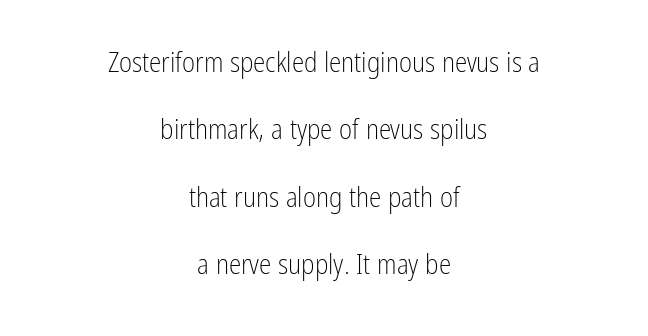
{"serif": "no", "italic": "no", "bold": "no", "weight": "light", "width": "condensed", "stroke_contrast": "low", "x_height": "medium", "monospaced": "no", "underline": "no", "align": "center", "line_spacing": "loose", "line_spacing_ratio": 2.41, "letter_spacing": "normal", "letter_spacing_em": 0.0, "glyph_px": 28}
